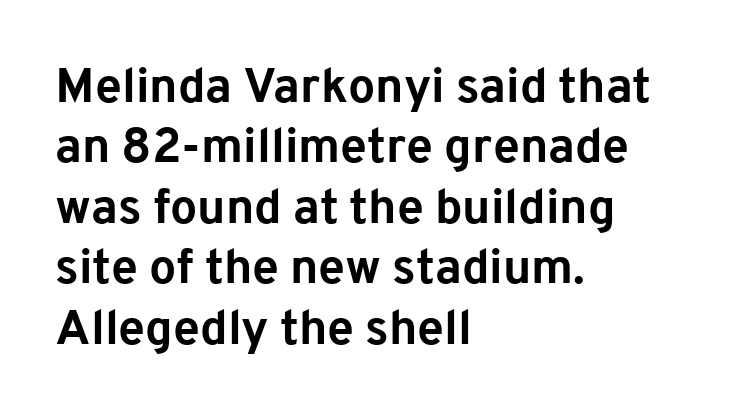
{"serif": "no", "italic": "no", "bold": "yes", "weight": "bold", "width": "normal", "stroke_contrast": "low", "x_height": "medium", "monospaced": "no", "underline": "no", "align": "left", "line_spacing": "normal", "line_spacing_ratio": 1.26, "letter_spacing": "normal", "letter_spacing_em": 0.0, "glyph_px": 48}
